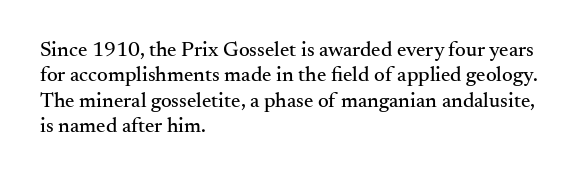
Q: Is the text italic (slanted)? A: No, it is upright.
Q: Is the text underlined? A: No.
Q: How is the paragraph aligned? A: Left-aligned.
Q: Is the spacing between letters normal or unusually wide? A: Normal.
